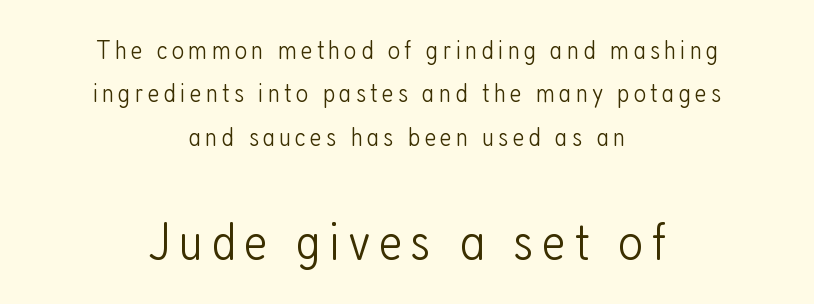
Q: Is the text bold? A: No.
Q: Is the text italic (slanted)? A: No, it is upright.
Q: Is the typeface a serif or a sans-serif typeface? A: Sans-serif.
Q: Is the text underlined? A: No.
Q: How is the paragraph aligned? A: Centered.
Q: Is the spacing between lines tight, normal or loose? A: Normal.
Q: Which block of text is set in a larger size, the first (top) or the second (bottom)? A: The second (bottom) one.
Q: Width (condensed, normal, or wide)? A: Condensed.
Q: Stroke contrast? A: Low.
Q: x-height? A: Medium.
Q: Monospaced? A: No.
